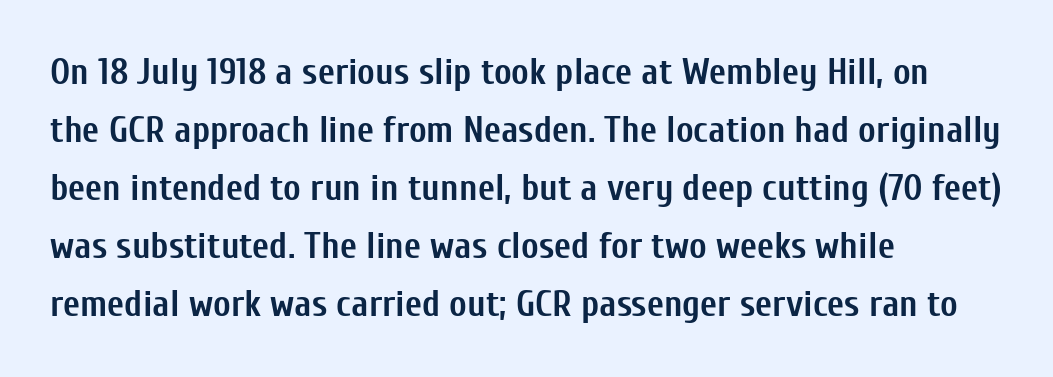
{"serif": "no", "italic": "no", "bold": "yes", "weight": "semibold", "width": "condensed", "stroke_contrast": "low", "x_height": "medium", "monospaced": "no", "underline": "no", "align": "left", "line_spacing": "normal", "line_spacing_ratio": 1.57, "letter_spacing": "normal", "letter_spacing_em": 0.0, "glyph_px": 37}
